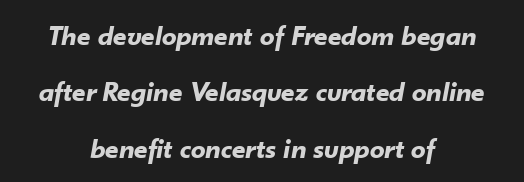
{"italic": "yes", "lean": "right", "slant_degrees": 10, "bold": "yes", "weight": "bold", "width": "normal", "stroke_contrast": "low", "x_height": "small", "monospaced": "no", "underline": "no", "align": "center", "line_spacing": "loose", "line_spacing_ratio": 1.94, "letter_spacing": "normal", "letter_spacing_em": 0.0, "glyph_px": 29}
